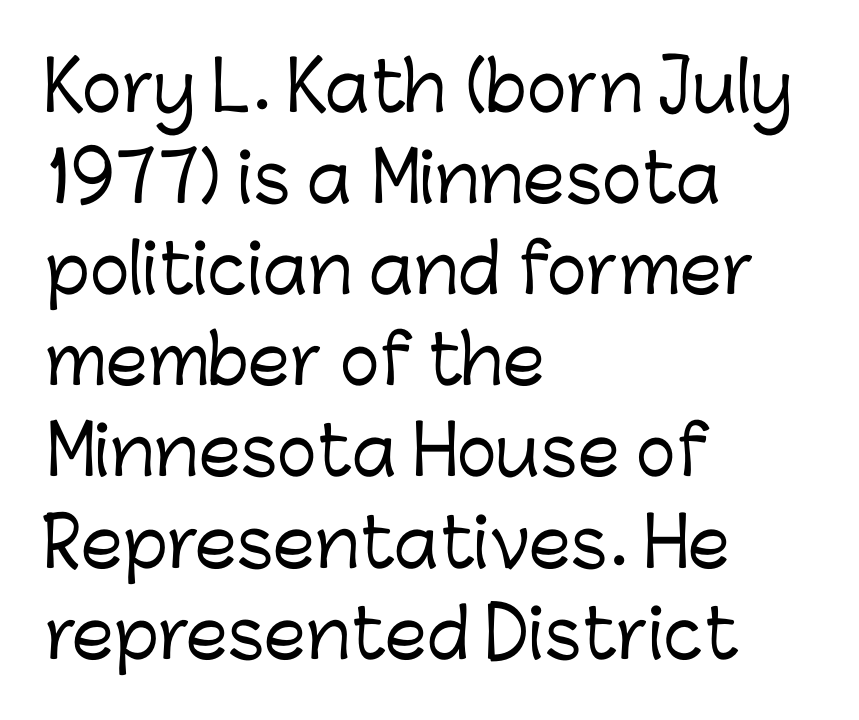
The image shows 67 px sans-serif type, upright; set left-aligned, normal line spacing (1.36x), normal letter spacing, not underlined; low stroke contrast and a medium x-height.
